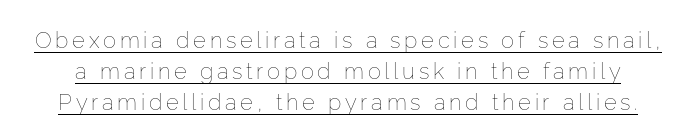
Q: Is the text bold? A: No.
Q: Is the text italic (slanted)? A: No, it is upright.
Q: Is the text underlined? A: Yes.
Q: Is the spacing between lines tight, normal or loose? A: Normal.
